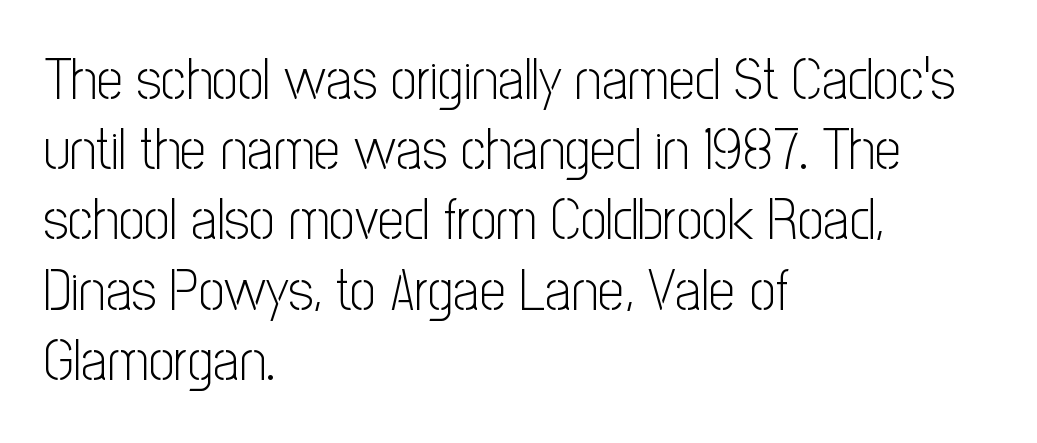
{"serif": "no", "italic": "no", "bold": "no", "weight": "light", "width": "condensed", "stroke_contrast": "low", "x_height": "medium", "monospaced": "no", "underline": "no", "align": "left", "line_spacing_ratio": 1.21, "letter_spacing": "normal", "letter_spacing_em": 0.0, "glyph_px": 58}
